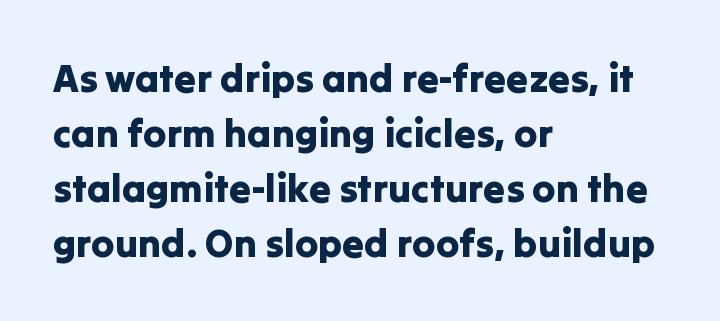
Note the varied advance widths — an 'i' is clearly narrower than an 'm'. The letterforms sit shoulder to shoulder at normal distance. Compared with a centered layout, this one pins lines to the left instead. The words here are not underlined.
